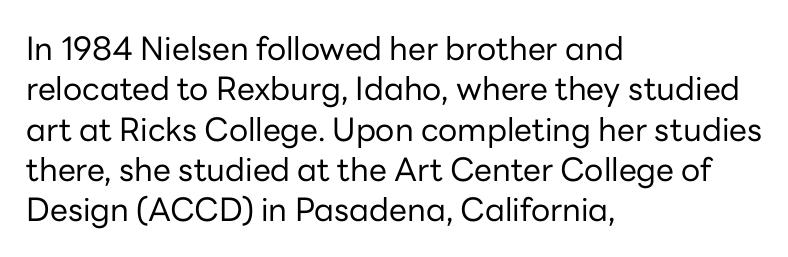
The image shows 32 px regular-weight sans-serif type, upright; set left-aligned, normal line spacing (1.26x), normal letter spacing, not underlined; low stroke contrast and a medium x-height.
